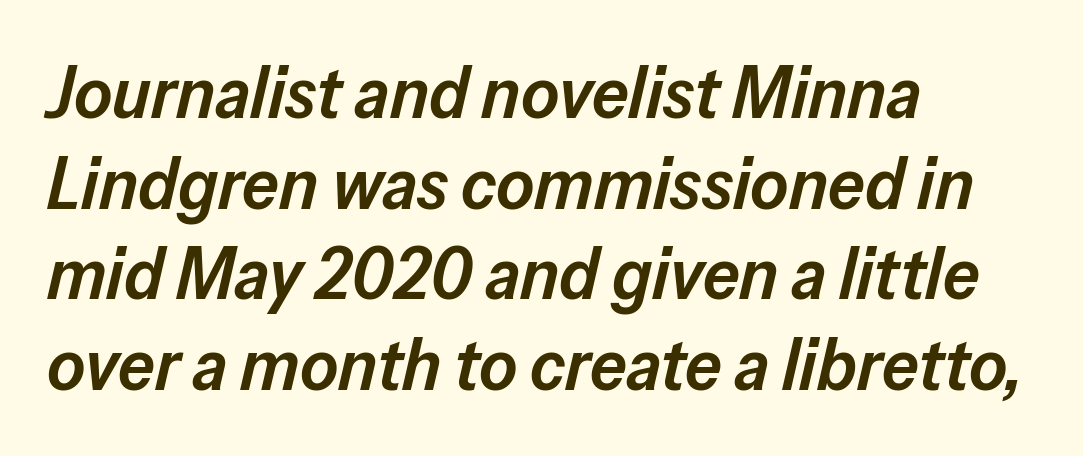
{"italic": "yes", "lean": "right", "slant_degrees": 13, "bold": "semi", "weight": "semibold", "width": "normal", "stroke_contrast": "low", "x_height": "medium", "monospaced": "no", "underline": "no", "align": "left", "line_spacing_ratio": 1.24, "letter_spacing": "normal", "letter_spacing_em": 0.0, "glyph_px": 73}
